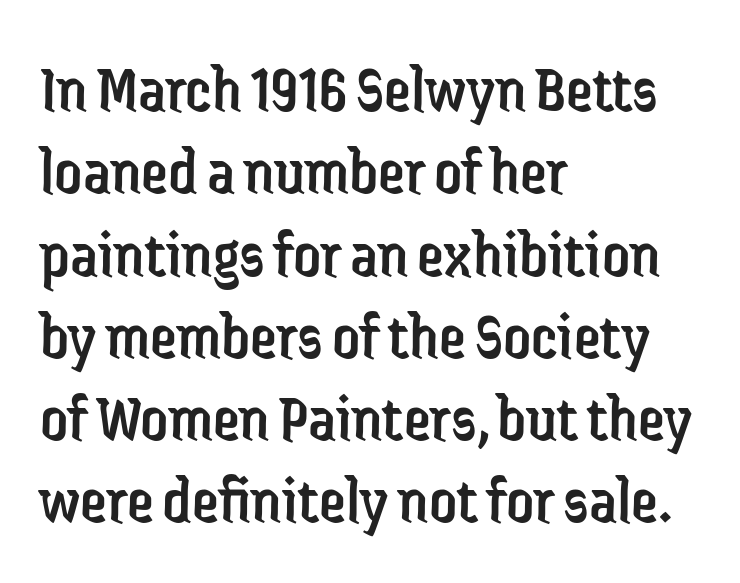
Q: Is the text bold? A: No.
Q: Is the text italic (slanted)? A: No, it is upright.
Q: Is the typeface a serif or a sans-serif typeface? A: Sans-serif.
Q: Is the text underlined? A: No.
Q: How is the paragraph aligned? A: Left-aligned.
Q: Is the spacing between letters normal or unusually wide? A: Normal.
Q: Width (condensed, normal, or wide)? A: Condensed.
Q: Stroke contrast? A: Low.
Q: x-height? A: Medium.
Q: Monospaced? A: No.
